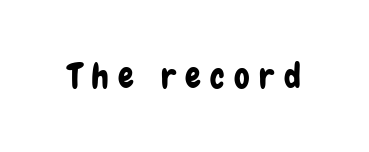
{"serif": "no", "italic": "no", "width": "condensed", "stroke_contrast": "low", "x_height": "medium", "monospaced": "no", "underline": "no", "letter_spacing": "wide", "letter_spacing_em": 0.27, "glyph_px": 35}
